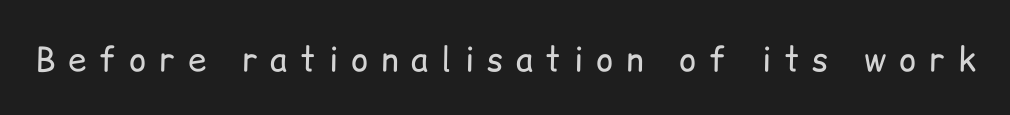
{"serif": "no", "italic": "no", "bold": "no", "weight": "regular", "width": "normal", "stroke_contrast": "low", "x_height": "medium", "monospaced": "no", "underline": "no", "letter_spacing": "wide", "letter_spacing_em": 0.39, "glyph_px": 33}
